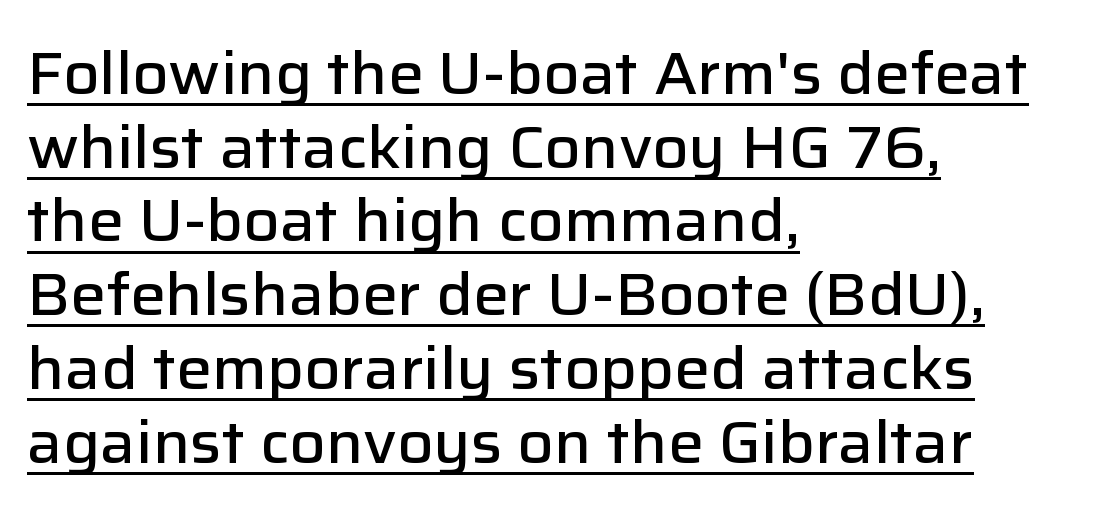
The image shows 59 px semibold sans-serif type, upright; set left-aligned, normal line spacing (1.25x), normal letter spacing, underlined; low stroke contrast and a medium x-height.
